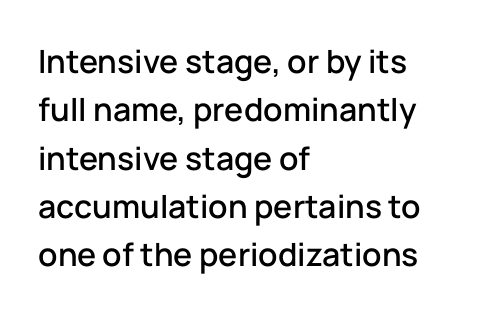
{"serif": "no", "italic": "no", "width": "normal", "stroke_contrast": "low", "x_height": "medium", "monospaced": "no", "underline": "no", "align": "left", "line_spacing": "normal", "line_spacing_ratio": 1.51, "letter_spacing": "normal", "letter_spacing_em": 0.0, "glyph_px": 32}
